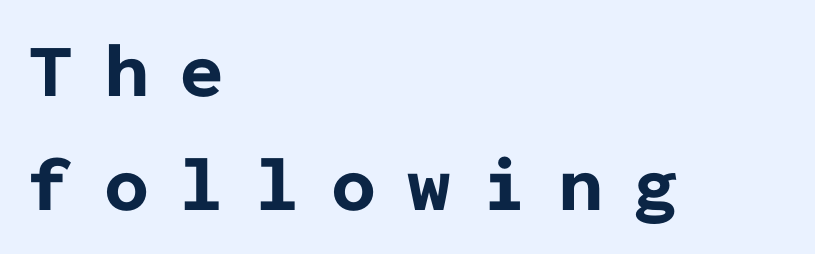
{"serif": "no", "italic": "no", "bold": "yes", "weight": "bold", "width": "normal", "stroke_contrast": "low", "x_height": "medium", "monospaced": "yes", "underline": "no", "align": "left", "line_spacing": "normal", "line_spacing_ratio": 1.48, "letter_spacing": "wide", "letter_spacing_em": 0.42, "glyph_px": 77}
